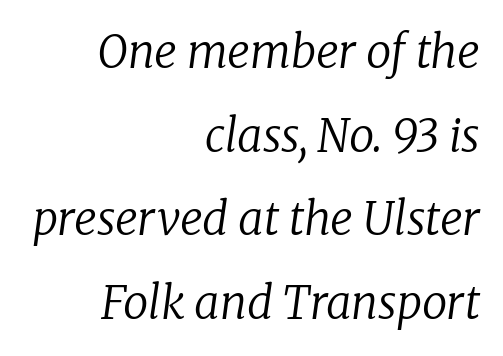
{"serif": "yes", "italic": "yes", "lean": "right", "slant_degrees": 8, "bold": "no", "weight": "regular", "width": "normal", "stroke_contrast": "low", "x_height": "medium", "monospaced": "no", "underline": "no", "align": "right", "line_spacing_ratio": 1.86, "letter_spacing": "normal", "letter_spacing_em": 0.0, "glyph_px": 45}
